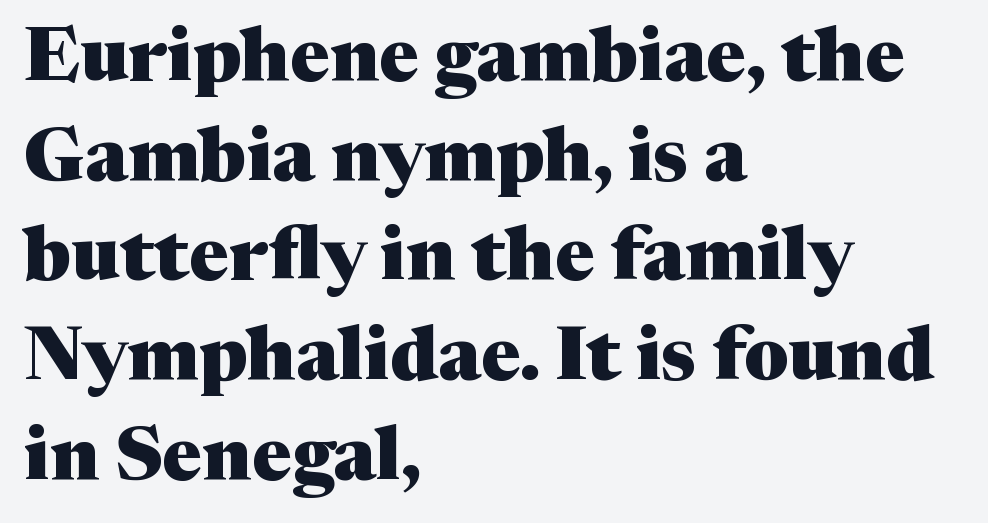
The glyphs are unaccompanied by any horizontal stroke below them. Chunky letters — that's bold for sure. Compared with typical body copy, the letter spacing here is the same. The text block is weighted toward the left margin, trailing off unevenly rightward. Yep, those are serifs on the letters. Line spacing here is normal.
